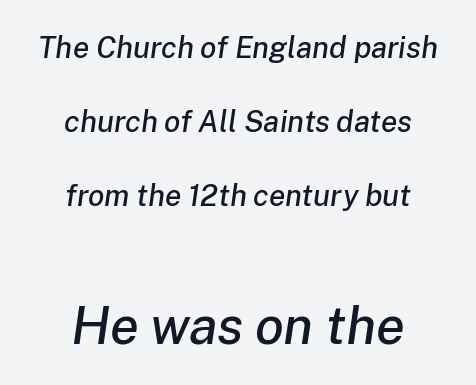
Q: Is the text italic (slanted)? A: Yes, it leans right by about 8 degrees.
Q: Is the text underlined? A: No.
Q: How is the paragraph aligned? A: Centered.
Q: Is the spacing between letters normal or unusually wide? A: Normal.
Q: Is the spacing between lines tight, normal or loose? A: Loose.
Q: Which block of text is set in a larger size, the first (top) or the second (bottom)? A: The second (bottom) one.
Q: Width (condensed, normal, or wide)? A: Normal.
Q: Stroke contrast? A: Low.
Q: x-height? A: Medium.
Q: Monospaced? A: No.
